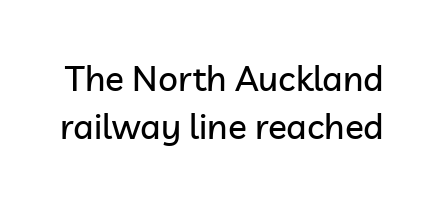
Q: Is the text italic (slanted)? A: No, it is upright.
Q: Is the typeface a serif or a sans-serif typeface? A: Sans-serif.
Q: Is the text underlined? A: No.
Q: Is the spacing between letters normal or unusually wide? A: Normal.
Q: Is the spacing between lines tight, normal or loose? A: Normal.
Q: Width (condensed, normal, or wide)? A: Normal.
Q: Stroke contrast? A: Low.
Q: x-height? A: Medium.
Q: Monospaced? A: No.
